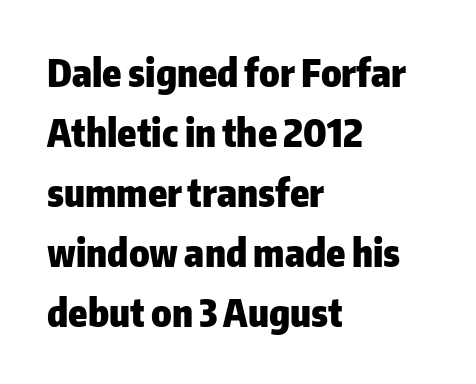
{"serif": "no", "italic": "no", "bold": "yes", "weight": "heavy", "width": "normal", "stroke_contrast": "low", "x_height": "medium", "monospaced": "no", "underline": "no", "align": "left", "line_spacing": "normal", "line_spacing_ratio": 1.58, "letter_spacing": "normal", "letter_spacing_em": 0.0, "glyph_px": 38}
